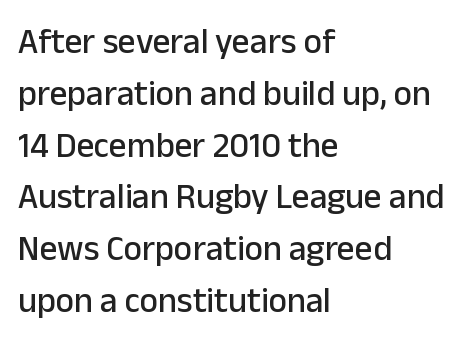
Each letter keeps its own natural width here, so spacing adapts to shape. Each word holds together tightly as a unit, with standard inter-letter gaps. Honestly, the row spacing looks completely unremarkable. Rule under the text: the space is simply empty.
